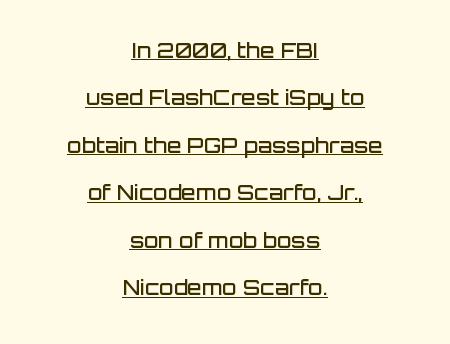
The paragraph has two soft edges and a firm central axis. This is the regular roman posture of the typeface. In designer terms, the underline attribute is active on this setting. The space between consecutive lines is lavish. Students, this is semibold: more ink than regular, less than bold. The line texture is even and compact thanks to regular tracking.
